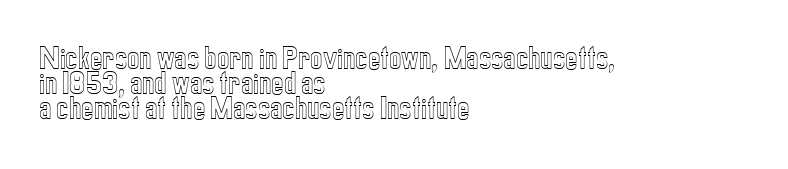
Q: Is the text italic (slanted)? A: No, it is upright.
Q: Is the text underlined? A: No.
Q: How is the paragraph aligned? A: Left-aligned.
Q: Is the spacing between letters normal or unusually wide? A: Normal.
Q: Is the spacing between lines tight, normal or loose? A: Tight.
